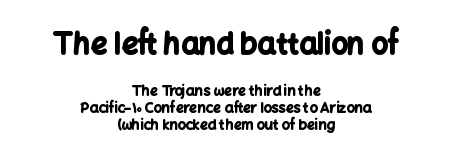
{"serif": "no", "italic": "no", "bold": "yes", "weight": "bold", "width": "normal", "stroke_contrast": "low", "x_height": "medium", "monospaced": "no", "underline": "no", "align": "center", "line_spacing_ratio": 1.21, "letter_spacing": "normal", "letter_spacing_em": 0.0, "larger_block": "first", "size_ratio": 2.07, "glyph_px": 29}
